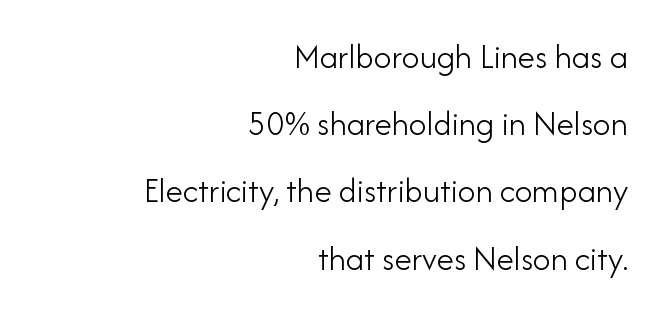
The image shows 35 px light sans-serif type, upright; set right-aligned, loose line spacing (1.92x), normal letter spacing, not underlined; low stroke contrast and a small x-height.
